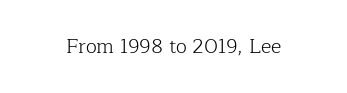
{"italic": "no", "bold": "no", "underline": "no", "align": "center", "letter_spacing": "normal", "letter_spacing_em": 0.0, "glyph_px": 20}
